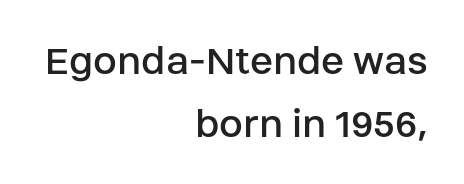
{"serif": "no", "italic": "no", "bold": "no", "weight": "regular", "width": "normal", "stroke_contrast": "low", "x_height": "large", "monospaced": "no", "underline": "no", "align": "right", "line_spacing": "normal", "line_spacing_ratio": 1.46, "letter_spacing": "normal", "letter_spacing_em": 0.0, "glyph_px": 43}
